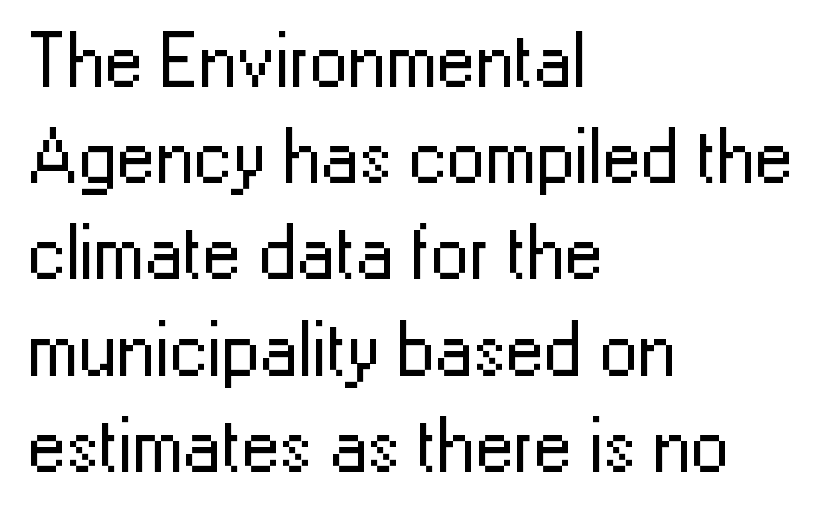
The image shows 77 px regular-weight sans-serif type, upright; set left-aligned, normal line spacing (1.25x), normal letter spacing, not underlined; low stroke contrast and a medium x-height.
